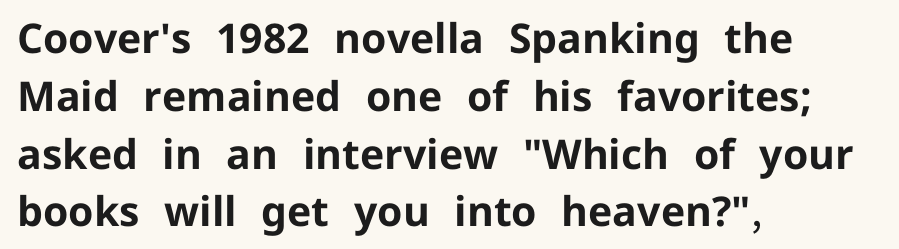
Q: Is the text bold? A: Yes.
Q: Is the text italic (slanted)? A: No, it is upright.
Q: Is the typeface a serif or a sans-serif typeface? A: Sans-serif.
Q: Is the text underlined? A: No.
Q: How is the paragraph aligned? A: Left-aligned.
Q: Is the spacing between letters normal or unusually wide? A: Normal.
Q: Is the spacing between lines tight, normal or loose? A: Normal.
Q: Width (condensed, normal, or wide)? A: Normal.
Q: Stroke contrast? A: Low.
Q: x-height? A: Medium.
Q: Monospaced? A: No.
